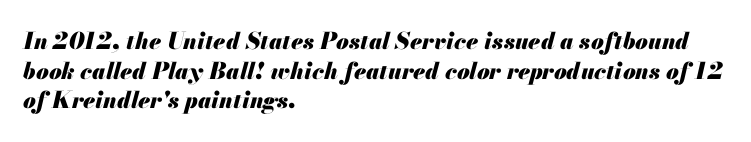
Q: Is the text bold? A: Yes.
Q: Is the text italic (slanted)? A: Yes, it leans right by about 13 degrees.
Q: Is the text underlined? A: No.
Q: How is the paragraph aligned? A: Left-aligned.
Q: Is the spacing between letters normal or unusually wide? A: Normal.
Q: Is the spacing between lines tight, normal or loose? A: Normal.
